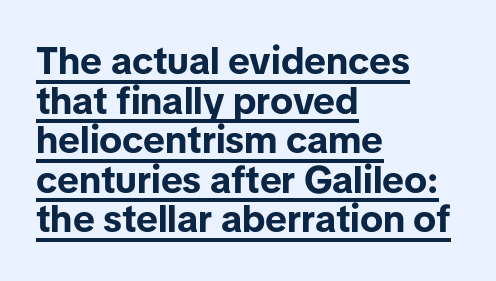
Emphasis is given by a line drawn under the lettering. This sample has the flowing, uneven cadence of proportional lettering. The designer dialed line spacing down below the default. A student would call this left alignment; a typographer would say flush left, rag right. The specimen reads as upright at a glance.
